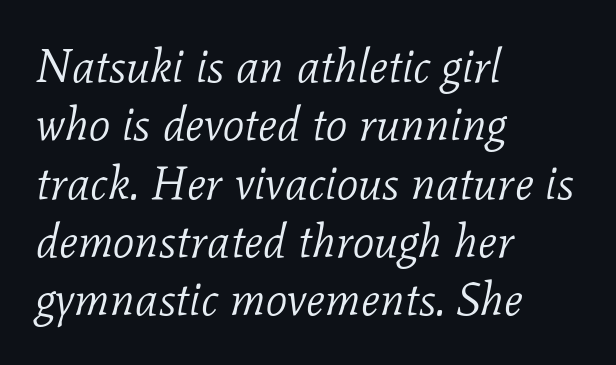
You could not count columns in this text — the font is proportionally spaced. Rule under the text: the space is simply empty. The letters are slanted; this is an italic face. Stem width sits at or under what a default text font uses. The gaps between neighbouring characters are ordinary and unremarkable. Layout note: lines flush left.
